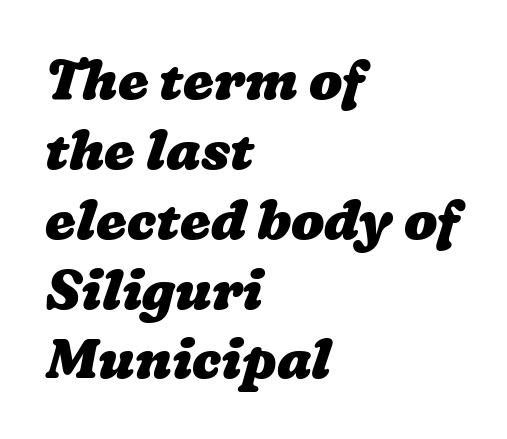
{"bold": "yes", "weight": "heavy", "width": "wide", "stroke_contrast": "low", "x_height": "medium", "monospaced": "no", "underline": "no", "align": "left", "line_spacing": "normal", "line_spacing_ratio": 1.27, "letter_spacing": "normal", "letter_spacing_em": 0.0, "glyph_px": 55}
